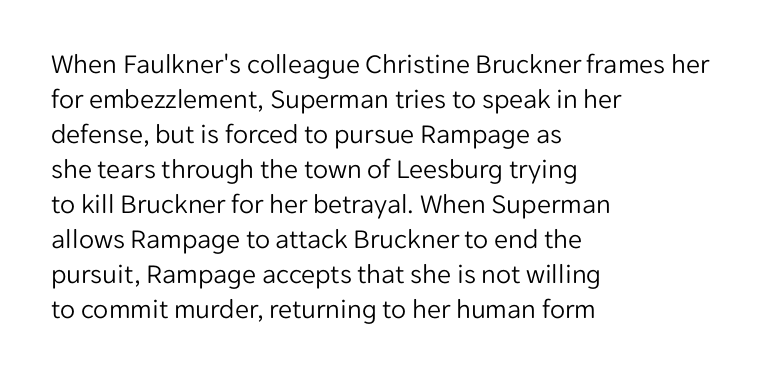
The vertical gap from one line to the next is medium. Each line starts at the same left margin while the right side varies. Anything drawn beneath the words? Only blank space. Look at the bottom of the vertical strokes: they stop flat, with no serifs. The letters stand upright; this is a roman face. Bold? No — there's no thickening of the strokes.
